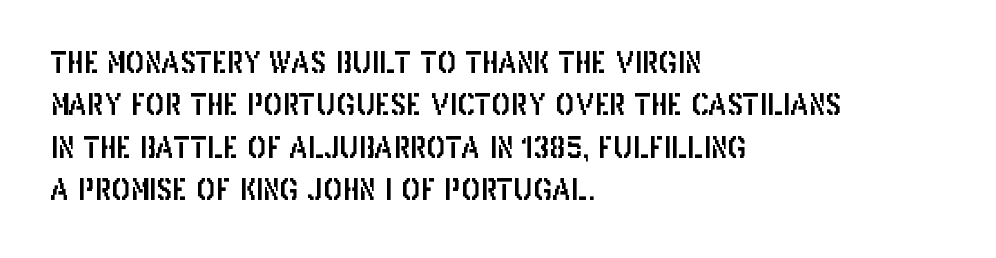
The image shows 29 px condensed sans-serif type, upright; set left-aligned, normal line spacing (1.46x), normal letter spacing, not underlined; low stroke contrast and a large x-height.
